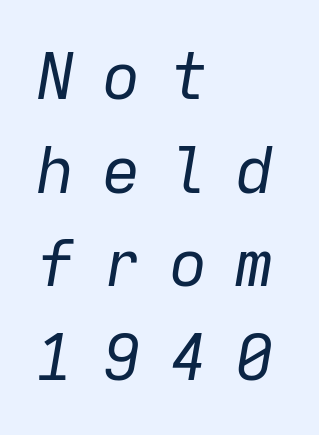
The image shows 65 px regular-weight type, italic (leaning right), monospaced; set left-aligned, normal line spacing (1.44x), unusually wide letter spacing (+0.42 em), not underlined; low stroke contrast and a medium x-height.
